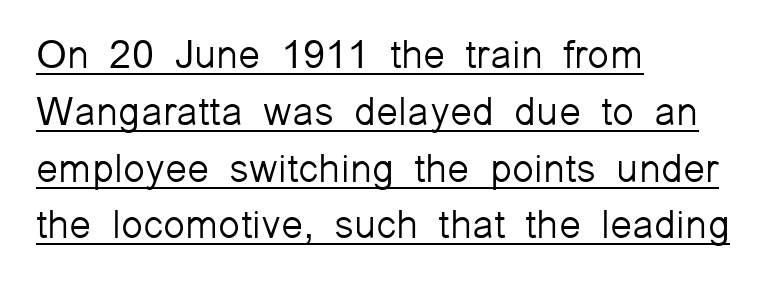
Q: Is the text bold? A: No.
Q: Is the text italic (slanted)? A: No, it is upright.
Q: Is the typeface a serif or a sans-serif typeface? A: Sans-serif.
Q: Is the text underlined? A: Yes.
Q: How is the paragraph aligned? A: Left-aligned.
Q: Is the spacing between letters normal or unusually wide? A: Normal.
Q: Is the spacing between lines tight, normal or loose? A: Normal.
Q: Width (condensed, normal, or wide)? A: Normal.
Q: Stroke contrast? A: Low.
Q: x-height? A: Medium.
Q: Monospaced? A: No.
